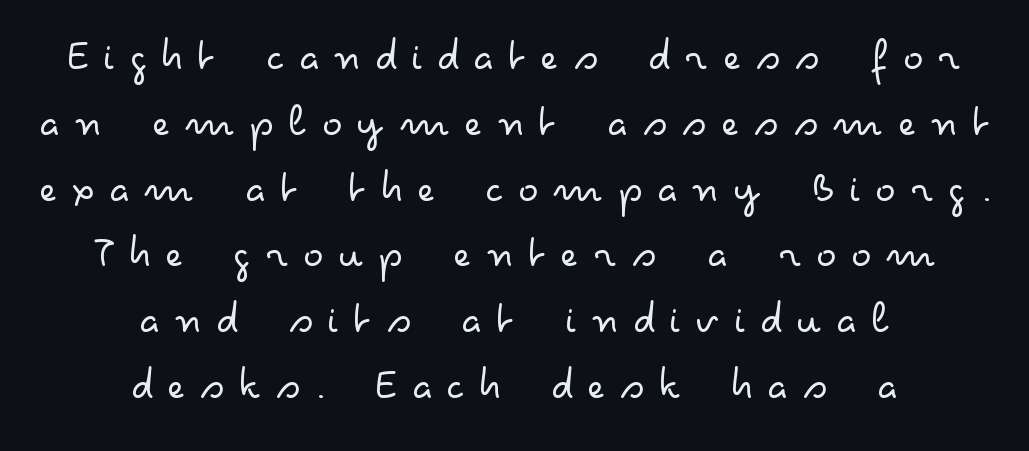
The image shows 47 px light, wide sans-serif type, upright; set centered, normal line spacing (1.4x), unusually wide letter spacing (+0.3 em), not underlined; low stroke contrast and a small x-height.
